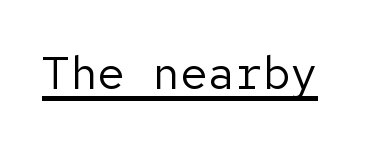
The image shows 46 px regular-weight sans-serif type, upright; set normal letter spacing, underlined; low stroke contrast and a medium x-height.
